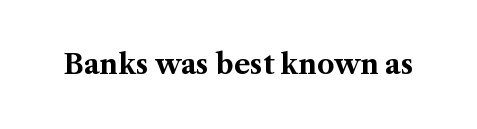
Q: Is the text bold? A: Yes.
Q: Is the text italic (slanted)? A: No, it is upright.
Q: Is the text underlined? A: No.
Q: Is the spacing between letters normal or unusually wide? A: Normal.
